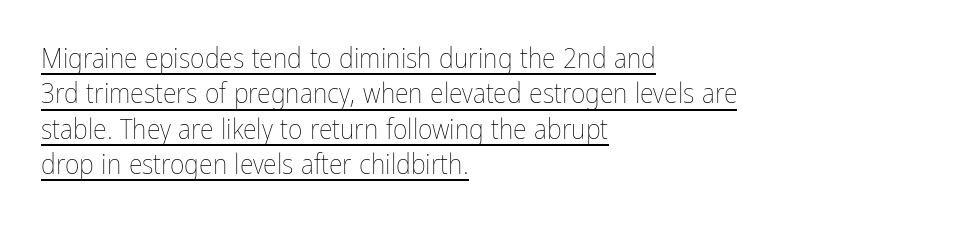
The image shows 28 px thin, condensed type, upright; set left-aligned, normal line spacing (1.26x), normal letter spacing, underlined; low stroke contrast and a medium x-height.
